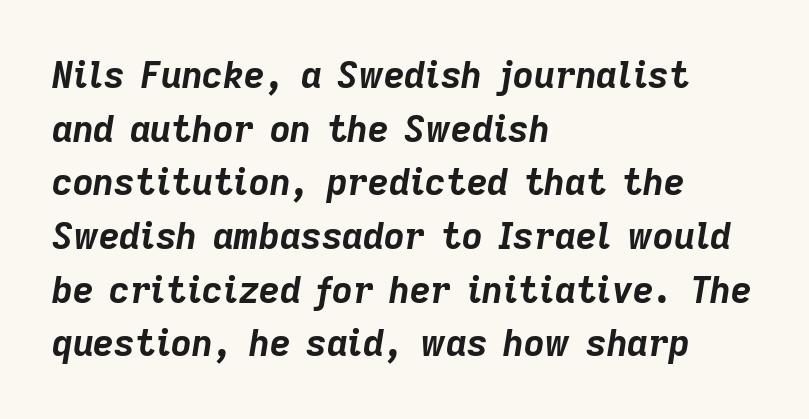
Q: Is the text bold? A: Yes.
Q: Is the text italic (slanted)? A: Yes, it leans right by about 9 degrees.
Q: Is the text underlined? A: No.
Q: How is the paragraph aligned? A: Left-aligned.
Q: Is the spacing between letters normal or unusually wide? A: Normal.
Q: Is the spacing between lines tight, normal or loose? A: Normal.
Q: Width (condensed, normal, or wide)? A: Normal.
Q: Stroke contrast? A: Low.
Q: x-height? A: Medium.
Q: Monospaced? A: No.
